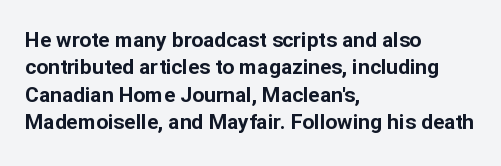
The image shows 21 px bold type, upright; set left-aligned, normal line spacing (1.3x), normal letter spacing, not underlined.
